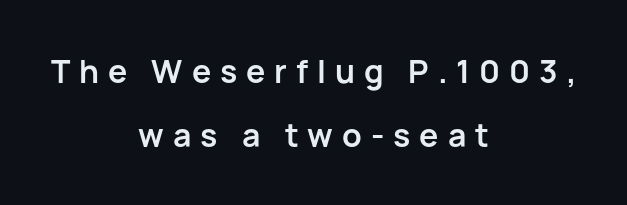
{"serif": "no", "italic": "no", "bold": "yes", "weight": "semibold", "width": "normal", "stroke_contrast": "low", "x_height": "medium", "monospaced": "no", "underline": "no", "align": "center", "line_spacing": "loose", "line_spacing_ratio": 1.99, "letter_spacing": "wide", "letter_spacing_em": 0.28, "glyph_px": 32}
